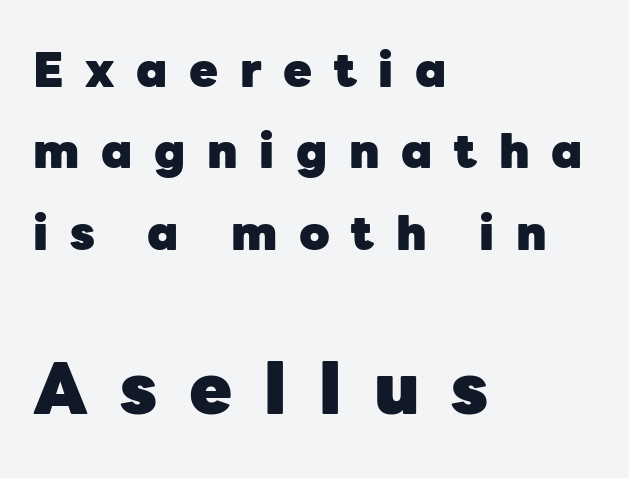
Q: Is the text bold? A: Yes.
Q: Is the text italic (slanted)? A: No, it is upright.
Q: Is the typeface a serif or a sans-serif typeface? A: Sans-serif.
Q: Is the text underlined? A: No.
Q: How is the paragraph aligned? A: Left-aligned.
Q: Is the spacing between letters normal or unusually wide? A: Unusually wide.
Q: Which block of text is set in a larger size, the first (top) or the second (bottom)? A: The second (bottom) one.
Q: Width (condensed, normal, or wide)? A: Normal.
Q: Stroke contrast? A: Low.
Q: x-height? A: Medium.
Q: Monospaced? A: No.
